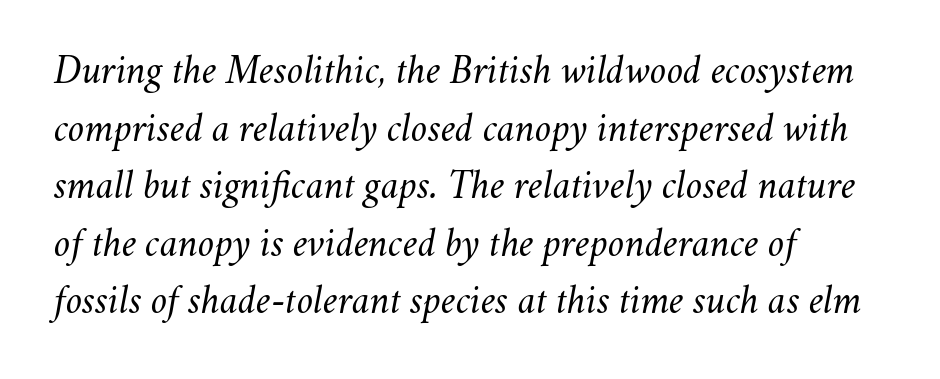
Q: Is the text bold? A: No.
Q: Is the text italic (slanted)? A: Yes, it leans right by about 11 degrees.
Q: Is the text underlined? A: No.
Q: How is the paragraph aligned? A: Left-aligned.
Q: Is the spacing between letters normal or unusually wide? A: Normal.
Q: Is the spacing between lines tight, normal or loose? A: Normal.
Q: Width (condensed, normal, or wide)? A: Normal.
Q: Stroke contrast? A: Medium.
Q: x-height? A: Small.
Q: Monospaced? A: No.
